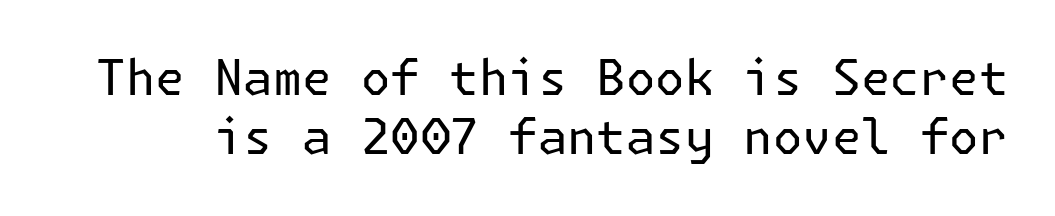
Q: Is the text bold? A: No.
Q: Is the text italic (slanted)? A: No, it is upright.
Q: Is the typeface a serif or a sans-serif typeface? A: Sans-serif.
Q: Is the text underlined? A: No.
Q: Is the spacing between letters normal or unusually wide? A: Normal.
Q: Width (condensed, normal, or wide)? A: Normal.
Q: Stroke contrast? A: Low.
Q: x-height? A: Medium.
